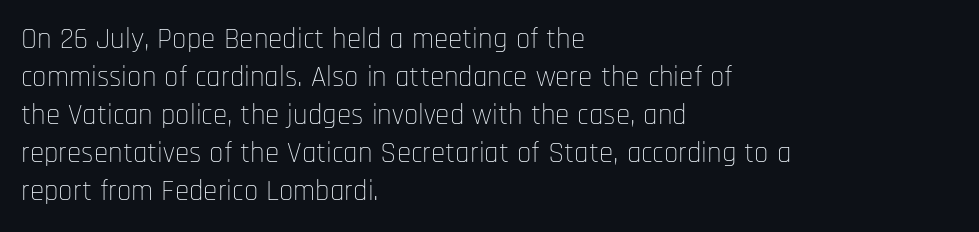
Q: Is the text bold? A: No.
Q: Is the text italic (slanted)? A: No, it is upright.
Q: Is the typeface a serif or a sans-serif typeface? A: Sans-serif.
Q: Is the text underlined? A: No.
Q: How is the paragraph aligned? A: Left-aligned.
Q: Is the spacing between letters normal or unusually wide? A: Normal.
Q: Is the spacing between lines tight, normal or loose? A: Normal.
Q: Width (condensed, normal, or wide)? A: Condensed.
Q: Stroke contrast? A: Low.
Q: x-height? A: Large.
Q: Monospaced? A: No.
